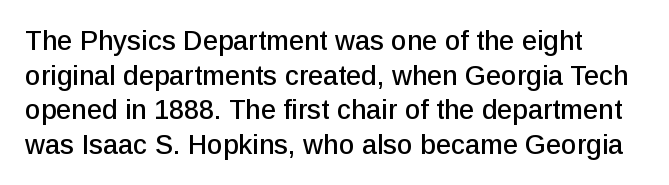
{"italic": "no", "underline": "no", "line_spacing": "normal", "line_spacing_ratio": 1.28, "letter_spacing": "normal", "letter_spacing_em": 0.0, "glyph_px": 27}
